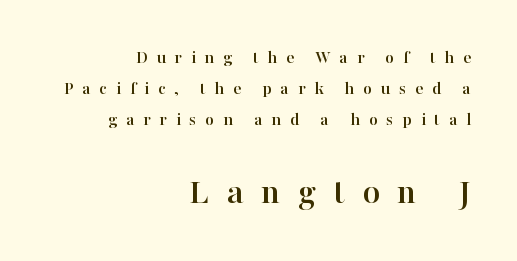
The space directly below the letters is spotless. Top chunk: small. Bottom chunk: large. The passage shown stacks its lines at a standard gap. The lines in this sample share a right terminus and differ only in where they begin. The letters stand upright; this is a roman face.
